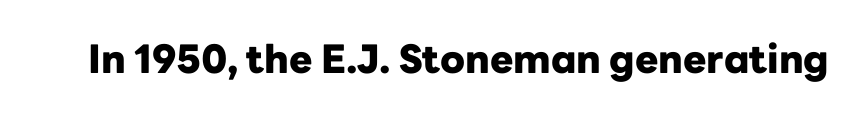
The image shows 39 px heavy sans-serif type, upright; set normal letter spacing, not underlined; low stroke contrast and a medium x-height.
